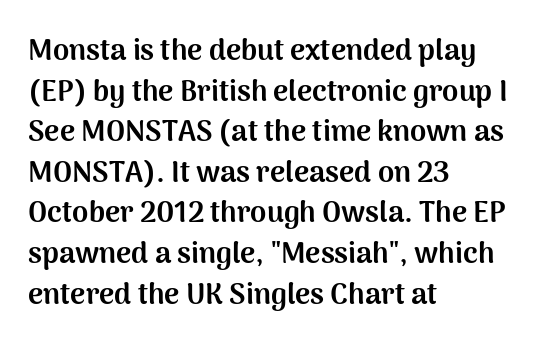
{"serif": "no", "italic": "no", "bold": "yes", "weight": "bold", "width": "normal", "stroke_contrast": "medium", "x_height": "medium", "monospaced": "no", "underline": "no", "align": "left", "line_spacing": "normal", "line_spacing_ratio": 1.4, "letter_spacing": "normal", "letter_spacing_em": 0.0, "glyph_px": 29}
